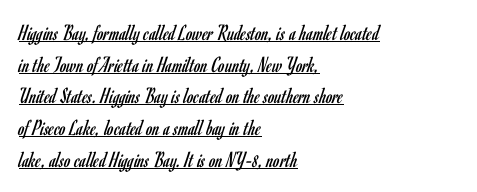
{"bold": "no", "underline": "yes", "align": "left", "line_spacing": "normal", "line_spacing_ratio": 1.38, "letter_spacing": "normal", "letter_spacing_em": 0.0, "glyph_px": 23}
